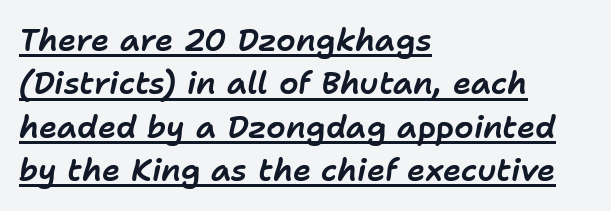
Q: Is the text italic (slanted)? A: Yes, it leans right by about 11 degrees.
Q: Is the text underlined? A: Yes.
Q: How is the paragraph aligned? A: Left-aligned.
Q: Is the spacing between letters normal or unusually wide? A: Normal.
Q: Is the spacing between lines tight, normal or loose? A: Normal.
Q: Width (condensed, normal, or wide)? A: Normal.
Q: Stroke contrast? A: Low.
Q: x-height? A: Medium.
Q: Monospaced? A: No.
